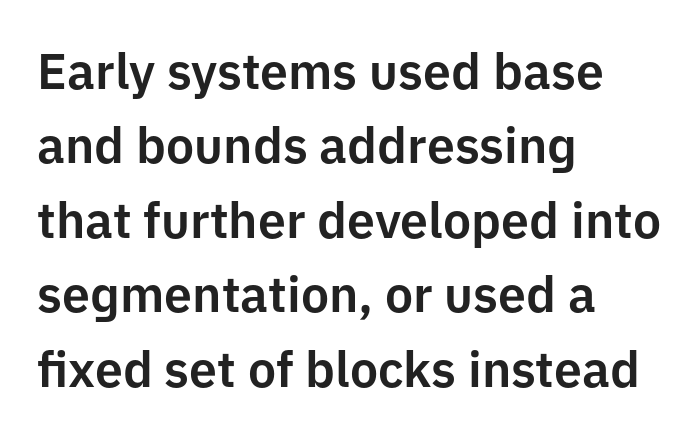
Leading matches the norm, producing a regular column. Layout note: lines flush left. This is roman type, the default non-slanted kind. Beneath every word, the page is bare.
